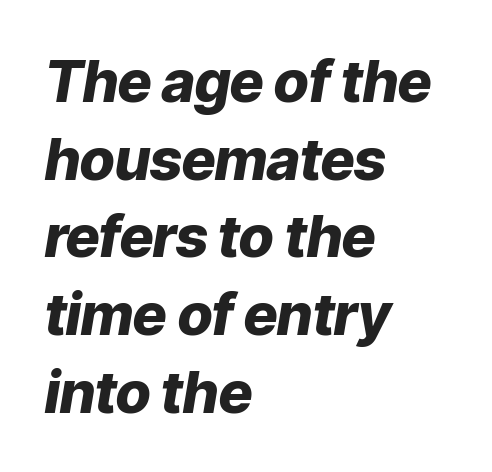
Q: Is the text bold? A: Yes.
Q: Is the text italic (slanted)? A: Yes, it leans right by about 9 degrees.
Q: Is the text underlined? A: No.
Q: How is the paragraph aligned? A: Left-aligned.
Q: Is the spacing between letters normal or unusually wide? A: Normal.
Q: Is the spacing between lines tight, normal or loose? A: Normal.
Q: Width (condensed, normal, or wide)? A: Normal.
Q: Stroke contrast? A: Low.
Q: x-height? A: Medium.
Q: Monospaced? A: No.
